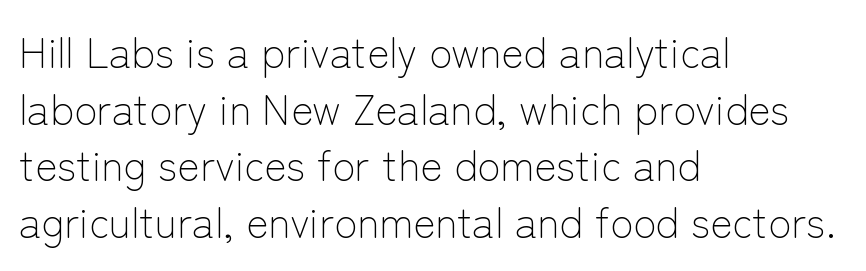
Underlining? Definitely not there. These lines are rendered in a variable-pitch font. Observe the ordinary spacing: letters are neighbours, not strangers. Leading matches the norm, producing a regular column.
